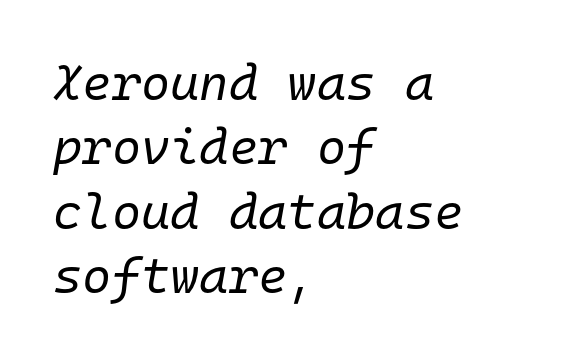
{"italic": "yes", "lean": "right", "slant_degrees": 10, "bold": "no", "weight": "regular", "width": "normal", "stroke_contrast": "low", "x_height": "medium", "monospaced": "yes", "underline": "no", "align": "left", "line_spacing": "normal", "line_spacing_ratio": 1.29, "letter_spacing": "normal", "letter_spacing_em": 0.0, "glyph_px": 50}
